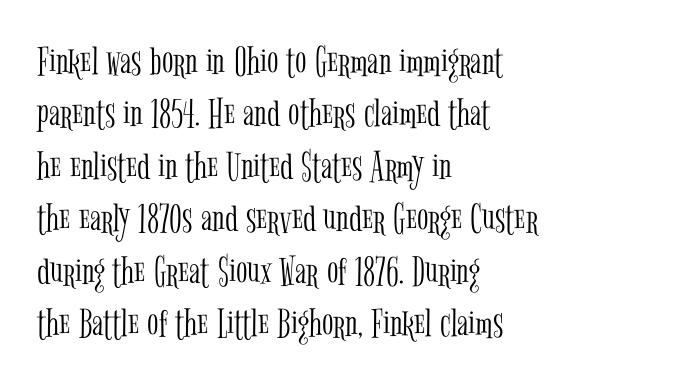
Glance below the letters and you will spot only blank space. Do the characters align in a grid? No, the font is proportional. The letters stand straight up with perfectly vertical stems. In terms of letterspacing, this is plain default setting. The rendering uses a moderate line-height, typical for paragraphs.
